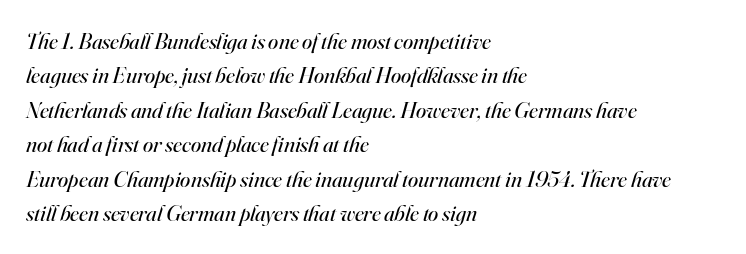
{"italic": "yes", "lean": "right", "slant_degrees": 16, "bold": "no", "underline": "no", "align": "left", "line_spacing": "normal", "line_spacing_ratio": 1.5, "letter_spacing": "normal", "letter_spacing_em": 0.0, "glyph_px": 23}
